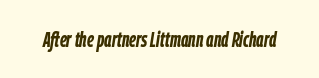
The image shows 21 px bold type, italic (leaning right); set normal letter spacing, not underlined.
